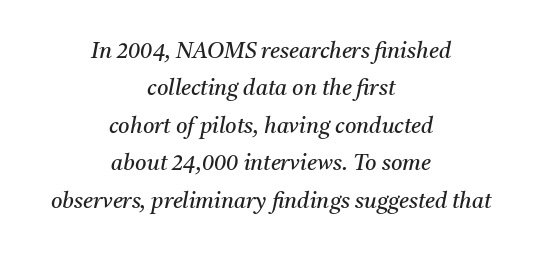
Q: Is the text bold? A: No.
Q: Is the text italic (slanted)? A: Yes, it leans right by about 11 degrees.
Q: Is the text underlined? A: No.
Q: How is the paragraph aligned? A: Centered.
Q: Is the spacing between letters normal or unusually wide? A: Normal.
Q: Is the spacing between lines tight, normal or loose? A: Normal.
